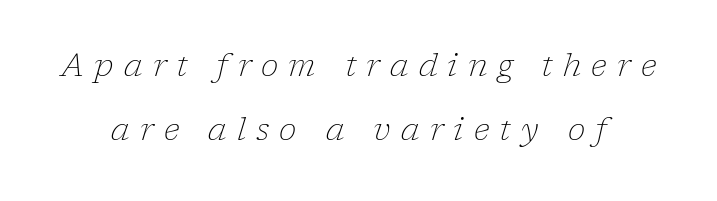
{"serif": "yes", "italic": "yes", "lean": "right", "slant_degrees": 17, "bold": "no", "weight": "thin", "width": "normal", "stroke_contrast": "low", "x_height": "medium", "monospaced": "no", "underline": "no", "align": "center", "line_spacing": "loose", "line_spacing_ratio": 1.99, "letter_spacing": "wide", "letter_spacing_em": 0.32, "glyph_px": 32}
